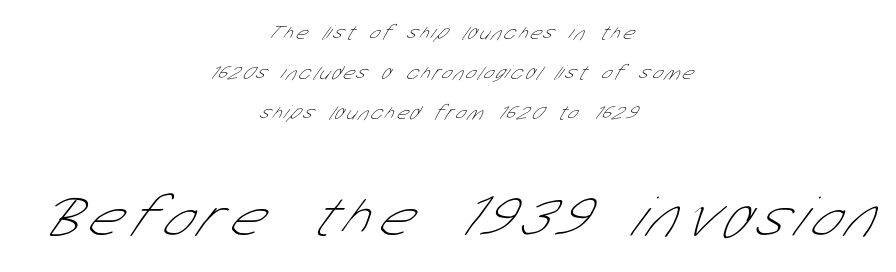
The image shows 58 px thin, condensed sans-serif type; set centered, loose line spacing (2.1x), not underlined; the second (bottom) block is 3.05x larger; low stroke contrast and a medium x-height.
